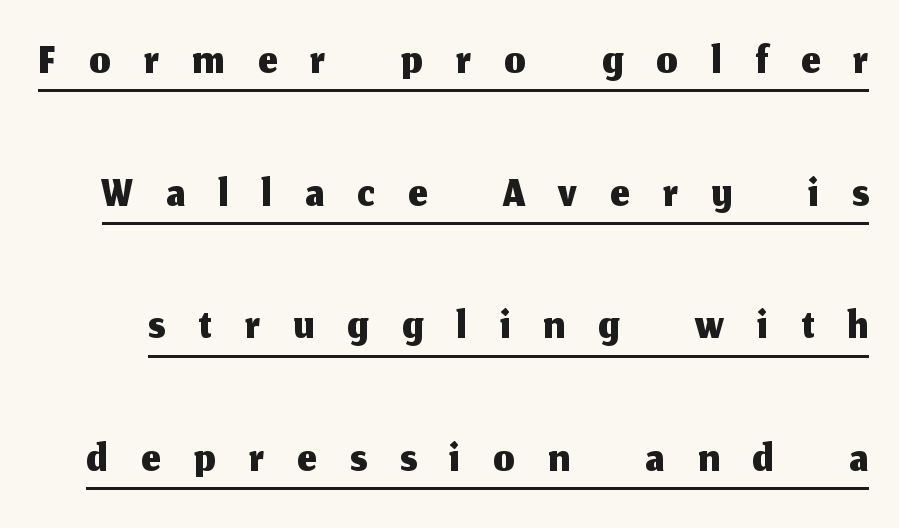
The image shows 67 px sans-serif type, upright; set loose line spacing (1.98x), unusually wide letter spacing (+0.5 em), underlined; medium stroke contrast and a medium x-height.
